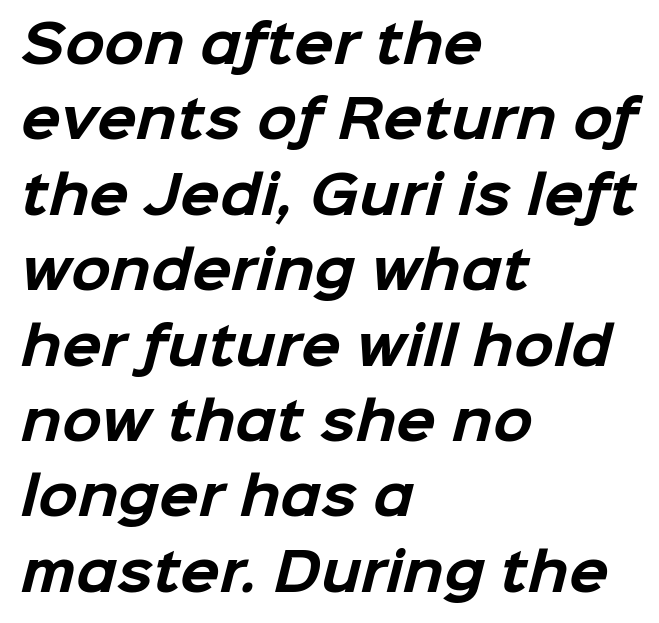
The sample has been set heavy, in full bold. Spacing verdict: proportional, widths tailored to each character. Bare-footed words on every line. Standard letterfit; no display-style spreading of the glyphs. Observe the absence of serifs on each vertical stroke in this sample. Reading down the column, the eye jumps a familiar distance to each next line.
